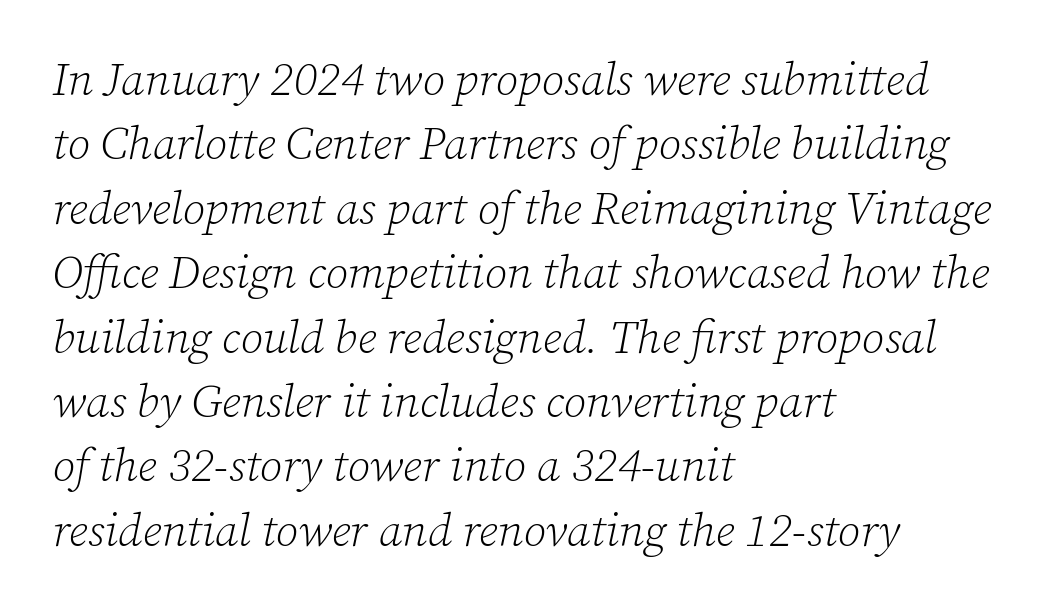
{"serif": "yes", "italic": "yes", "lean": "right", "slant_degrees": 12, "bold": "no", "weight": "light", "width": "normal", "stroke_contrast": "low", "x_height": "medium", "monospaced": "no", "underline": "no", "align": "left", "line_spacing": "normal", "line_spacing_ratio": 1.4, "letter_spacing": "normal", "letter_spacing_em": 0.0, "glyph_px": 46}
